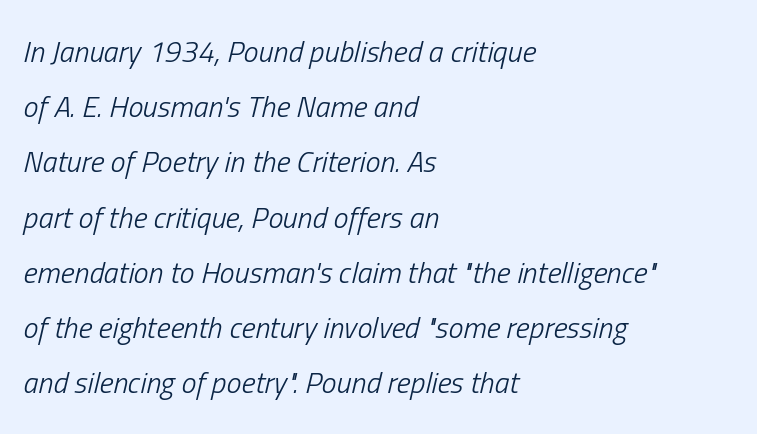
{"italic": "yes", "lean": "right", "slant_degrees": 13, "bold": "no", "weight": "light", "width": "condensed", "stroke_contrast": "low", "x_height": "medium", "monospaced": "no", "underline": "no", "align": "left", "line_spacing_ratio": 1.84, "letter_spacing": "normal", "letter_spacing_em": 0.0, "glyph_px": 30}
